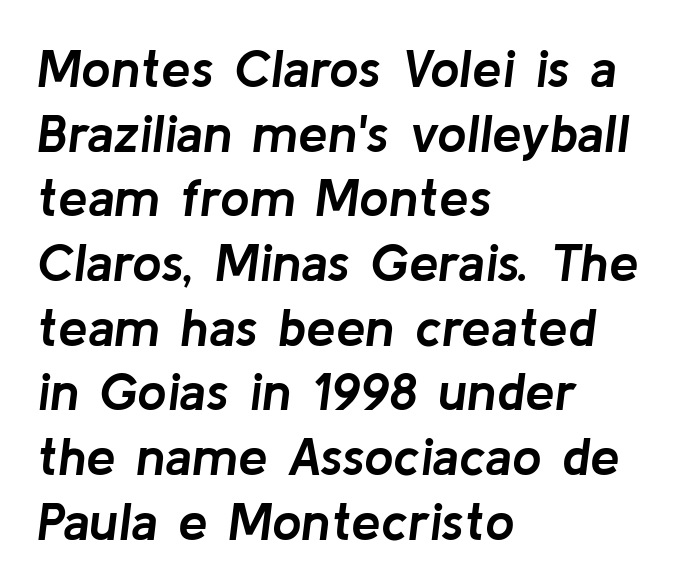
Q: Is the text bold? A: Yes.
Q: Is the text italic (slanted)? A: Yes, it leans right by about 8 degrees.
Q: Is the text underlined? A: No.
Q: How is the paragraph aligned? A: Left-aligned.
Q: Is the spacing between letters normal or unusually wide? A: Normal.
Q: Width (condensed, normal, or wide)? A: Normal.
Q: Stroke contrast? A: Low.
Q: x-height? A: Medium.
Q: Monospaced? A: No.
